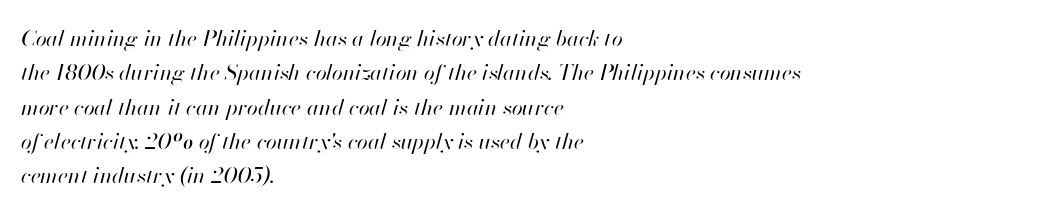
{"italic": "yes", "lean": "right", "slant_degrees": 13, "bold": "no", "underline": "no", "align": "left", "line_spacing": "normal", "line_spacing_ratio": 1.56, "letter_spacing": "normal", "letter_spacing_em": 0.0, "glyph_px": 22}
